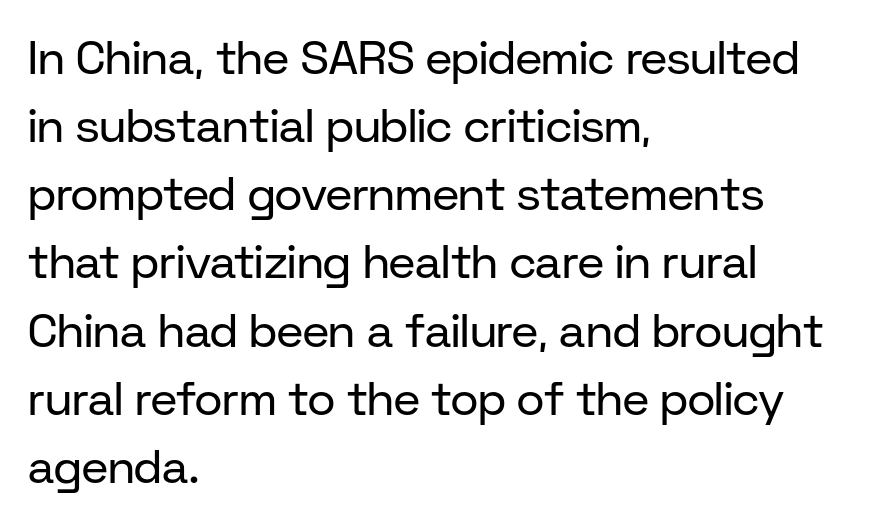
Each letter's strokes conclude bluntly, with no projecting serifs. The space directly below the letters is spotless. This block has exactly the height ordinary leading produces. This rendering leaves character spacing at its baseline value. The paragraph has a hard left edge and a soft right edge.
